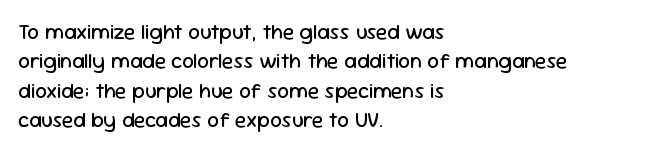
The image shows 21 px text type, upright; set left-aligned, normal line spacing (1.4x), normal letter spacing, not underlined.
